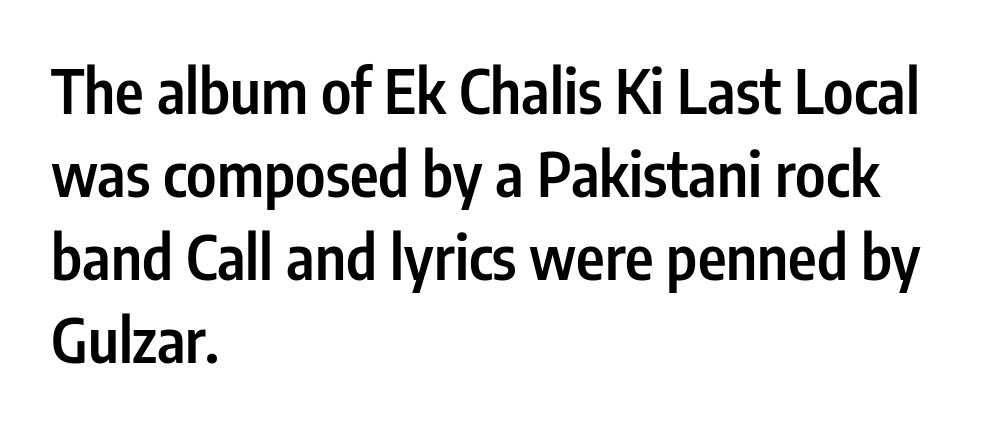
The rendering keeps characters at their native spacing. Semibold letterforms, between regular and bold. Any mark beneath the type? The region is blank. Does the lettering tilt? It doesn't — this is upright. The text block is weighted toward the left margin, trailing off unevenly rightward.
